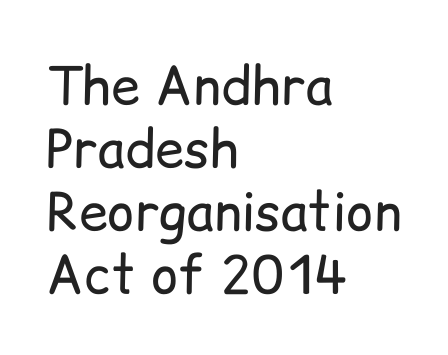
{"serif": "no", "italic": "no", "bold": "no", "weight": "regular", "width": "normal", "stroke_contrast": "low", "x_height": "medium", "monospaced": "no", "underline": "no", "align": "left", "line_spacing_ratio": 1.21, "letter_spacing": "normal", "letter_spacing_em": 0.0, "glyph_px": 52}
